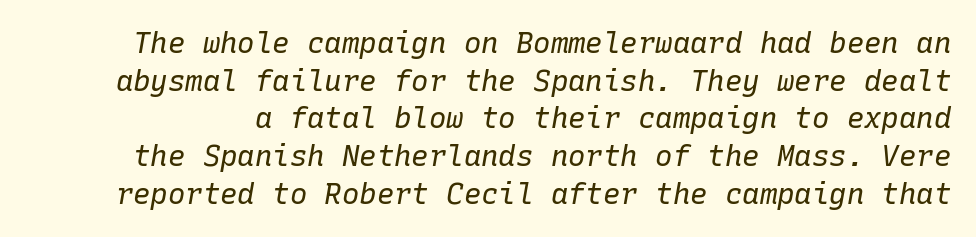
Q: Is the text bold? A: No.
Q: Is the text italic (slanted)? A: Yes, it leans right by about 10 degrees.
Q: Is the text underlined? A: No.
Q: Is the spacing between letters normal or unusually wide? A: Normal.
Q: Is the spacing between lines tight, normal or loose? A: Normal.
Q: Width (condensed, normal, or wide)? A: Normal.
Q: Stroke contrast? A: Low.
Q: x-height? A: Medium.
Q: Monospaced? A: Yes.
